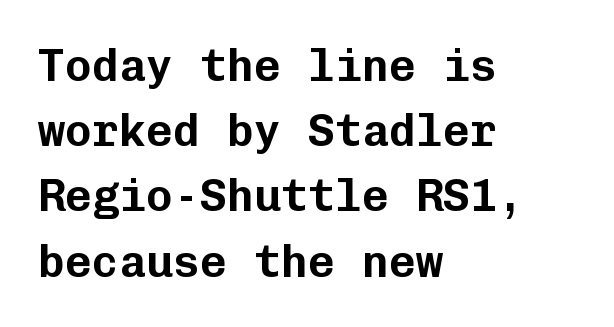
{"serif": "no", "italic": "no", "width": "normal", "stroke_contrast": "low", "x_height": "medium", "monospaced": "yes", "underline": "no", "align": "left", "line_spacing": "normal", "line_spacing_ratio": 1.45, "letter_spacing": "normal", "letter_spacing_em": 0.0, "glyph_px": 45}
